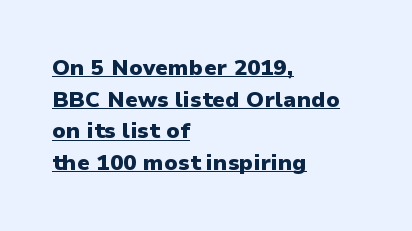
The axis of the letterforms is exactly vertical. Quick note: underline on. These lines sit exactly where default settings would place them. Each line starts at the same left margin while the right side varies. Characters follow at the spacing the type designer built in. How heavy is the stroke? Heavy — this is a bold.
